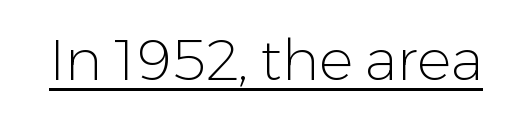
The letters advance in unequal steps, a hallmark of proportional type. To sum up the face: it is a sans, with no serifs. The letterforms sit at book weight or below. A continuous stroke trails under the words, as in a hyperlink. If you drew a line through each stem, it would be perfectly vertical. Inter-character spacing is left at the font's built-in metrics.
